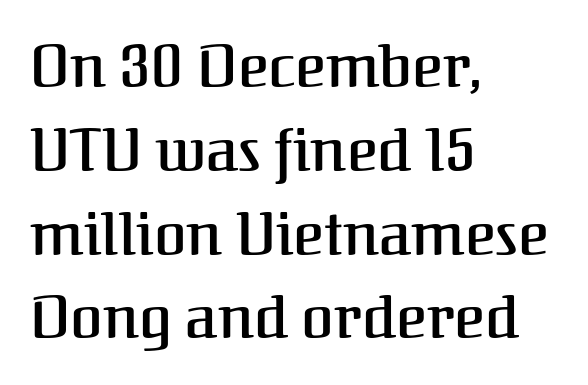
{"serif": "yes", "italic": "no", "width": "normal", "stroke_contrast": "medium", "x_height": "medium", "monospaced": "no", "underline": "no", "align": "left", "line_spacing": "normal", "line_spacing_ratio": 1.42, "letter_spacing": "normal", "letter_spacing_em": 0.0, "glyph_px": 59}
